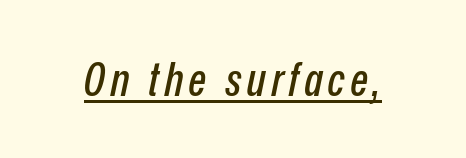
{"italic": "yes", "lean": "right", "slant_degrees": 12, "width": "condensed", "stroke_contrast": "low", "x_height": "medium", "monospaced": "no", "underline": "yes", "glyph_px": 47}
